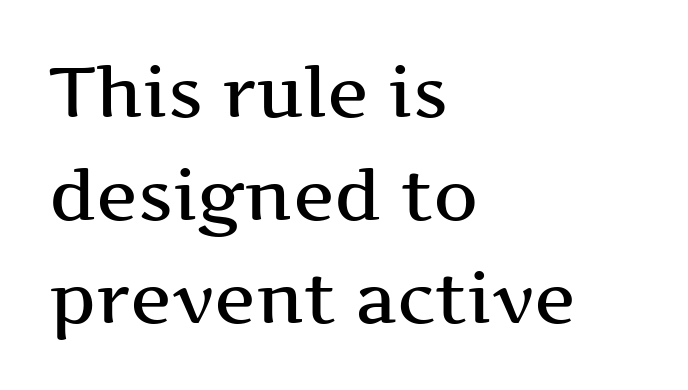
Q: Is the text italic (slanted)? A: No, it is upright.
Q: Is the typeface a serif or a sans-serif typeface? A: Serif.
Q: Is the text underlined? A: No.
Q: How is the paragraph aligned? A: Left-aligned.
Q: Is the spacing between letters normal or unusually wide? A: Normal.
Q: Is the spacing between lines tight, normal or loose? A: Normal.
Q: Width (condensed, normal, or wide)? A: Wide.
Q: Stroke contrast? A: Medium.
Q: x-height? A: Medium.
Q: Monospaced? A: No.
